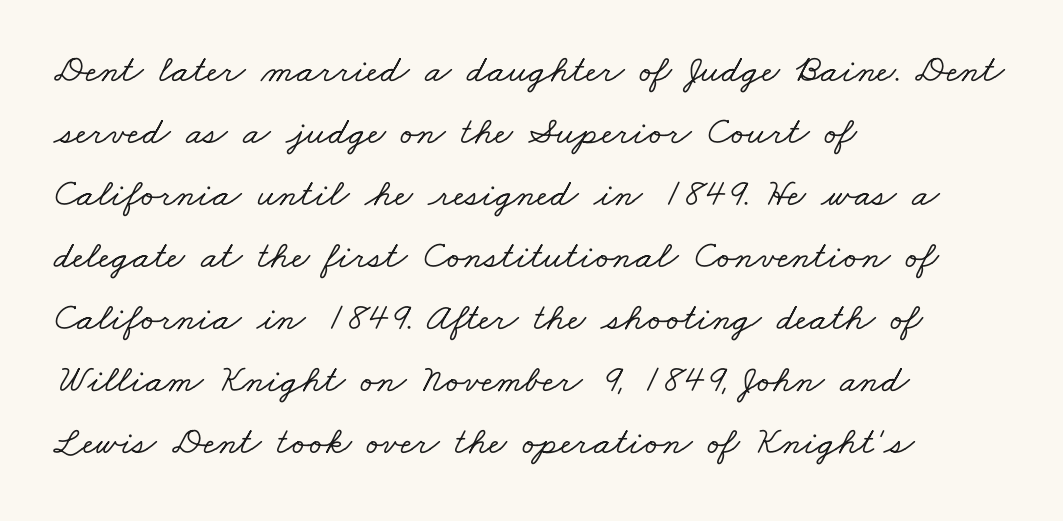
{"serif": "yes", "width": "wide", "stroke_contrast": "low", "x_height": "small", "monospaced": "no", "underline": "no", "align": "left", "line_spacing": "normal", "line_spacing_ratio": 1.59, "letter_spacing": "normal", "letter_spacing_em": 0.0, "glyph_px": 39}
